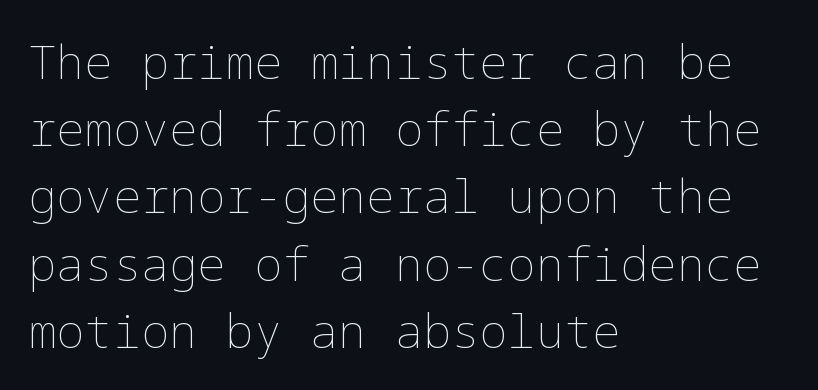
{"italic": "no", "bold": "no", "weight": "thin", "width": "normal", "stroke_contrast": "low", "x_height": "medium", "underline": "no", "align": "left", "line_spacing": "normal", "line_spacing_ratio": 1.43, "letter_spacing": "normal", "letter_spacing_em": 0.0, "glyph_px": 47}
